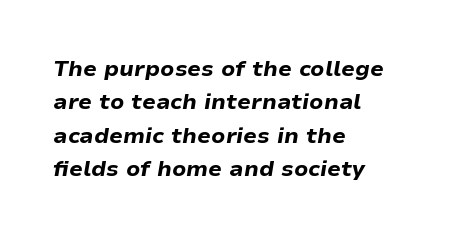
Q: Is the text bold? A: Yes.
Q: Is the text italic (slanted)? A: Yes, it leans right by about 9 degrees.
Q: Is the text underlined? A: No.
Q: How is the paragraph aligned? A: Left-aligned.
Q: Is the spacing between letters normal or unusually wide? A: Normal.
Q: Is the spacing between lines tight, normal or loose? A: Normal.
